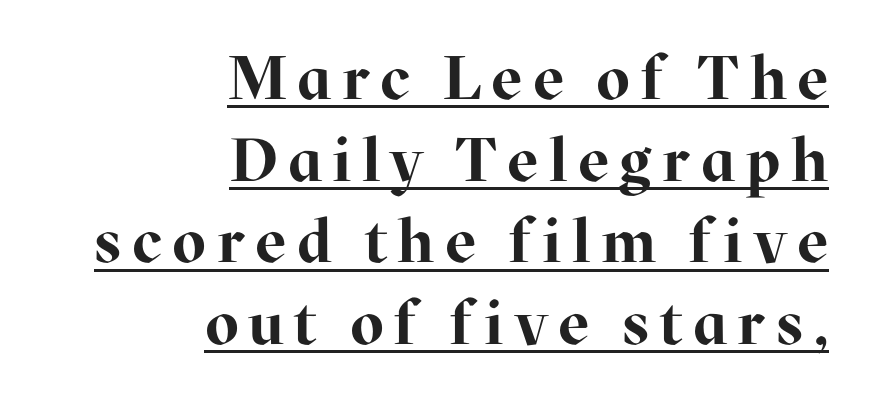
Q: Is the text bold? A: Yes.
Q: Is the text italic (slanted)? A: No, it is upright.
Q: Is the typeface a serif or a sans-serif typeface? A: Serif.
Q: Is the text underlined? A: Yes.
Q: How is the paragraph aligned? A: Right-aligned.
Q: Is the spacing between lines tight, normal or loose? A: Normal.
Q: Width (condensed, normal, or wide)? A: Normal.
Q: Stroke contrast? A: High.
Q: x-height? A: Medium.
Q: Monospaced? A: No.
